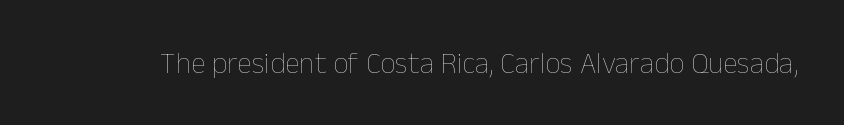
The image shows 30 px thin type, upright; set normal letter spacing, not underlined; low stroke contrast and a medium x-height.
